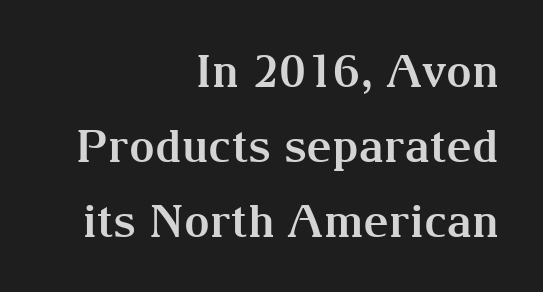
The image shows 45 px bold serif type, upright; set right-aligned, normal line spacing (1.67x), normal letter spacing, not underlined; medium stroke contrast and a medium x-height.
